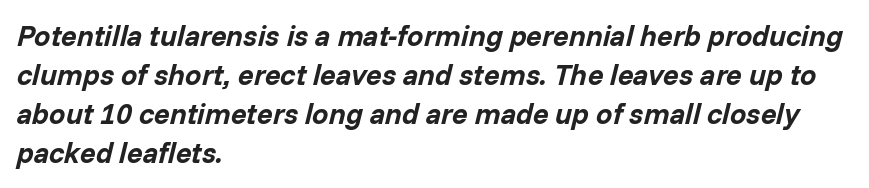
{"italic": "yes", "lean": "right", "slant_degrees": 14, "bold": "yes", "weight": "bold", "width": "normal", "stroke_contrast": "low", "x_height": "medium", "monospaced": "no", "underline": "no", "align": "left", "line_spacing": "normal", "line_spacing_ratio": 1.34, "letter_spacing": "normal", "letter_spacing_em": 0.0, "glyph_px": 29}
